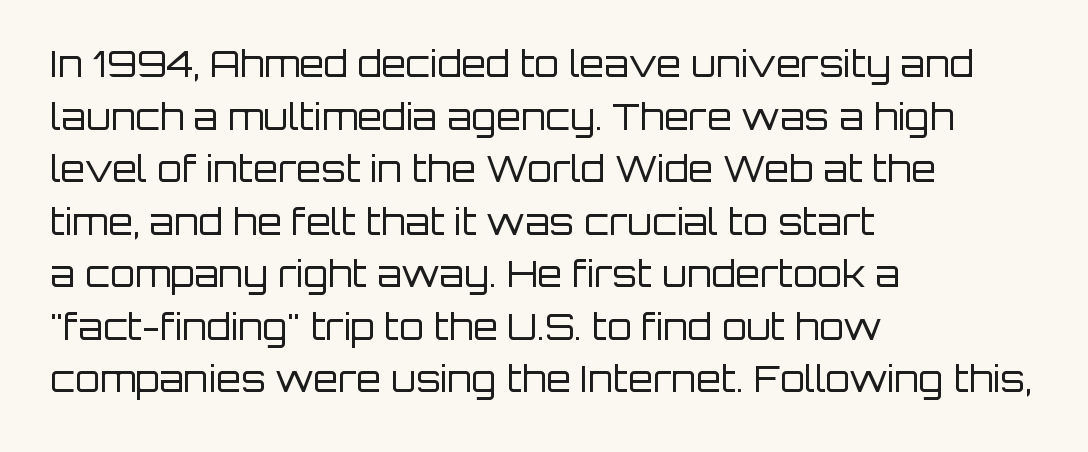
The compositor pushed each line to the left boundary. Every character sits straight up, as roman type does. Any mark beneath the type? The region is blank. Is this a fixed-width face? No — the glyphs have proportional, varying widths.
